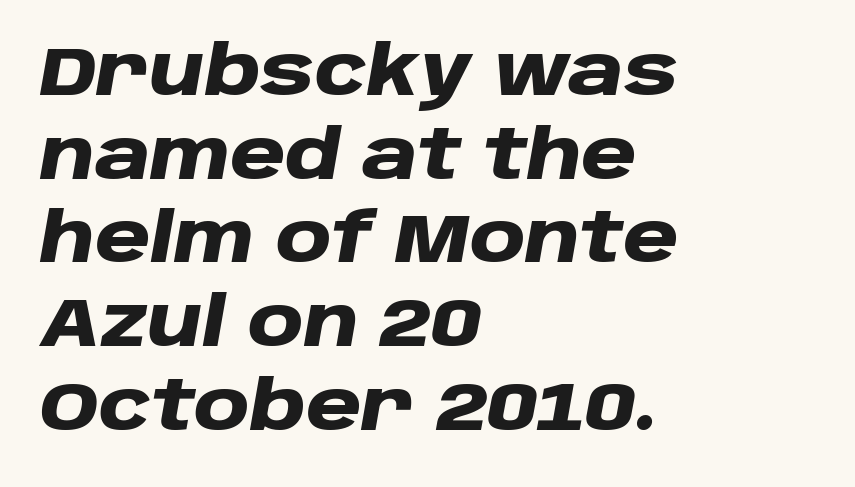
The image shows 68 px heavy, wide type, italic (leaning right); set left-aligned, line spacing 1.23x, normal letter spacing, not underlined; low stroke contrast and a large x-height.
